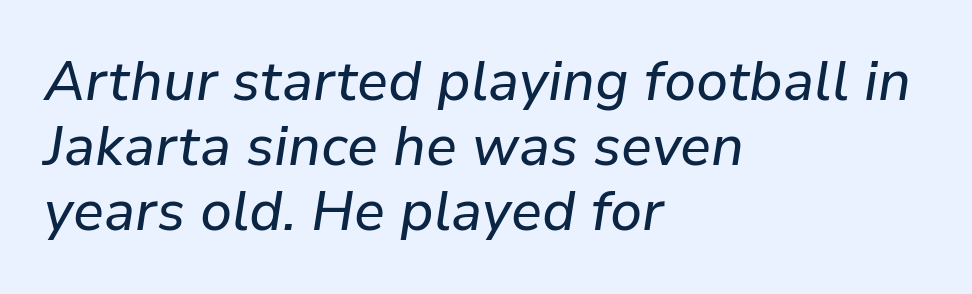
The image shows 55 px text type, italic (leaning right); set left-aligned, line spacing 1.18x, normal letter spacing, not underlined; low stroke contrast and a medium x-height.
